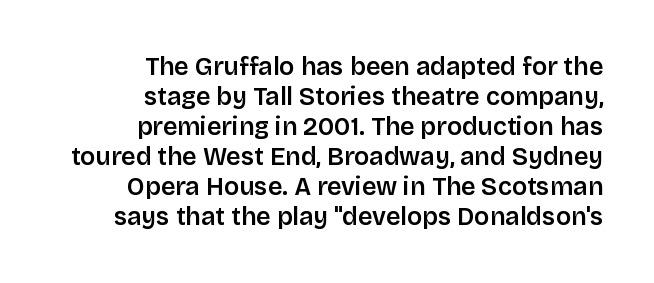
Q: Is the text bold? A: Semi-bold.
Q: Is the text italic (slanted)? A: No, it is upright.
Q: Is the text underlined? A: No.
Q: How is the paragraph aligned? A: Right-aligned.
Q: Is the spacing between letters normal or unusually wide? A: Normal.
